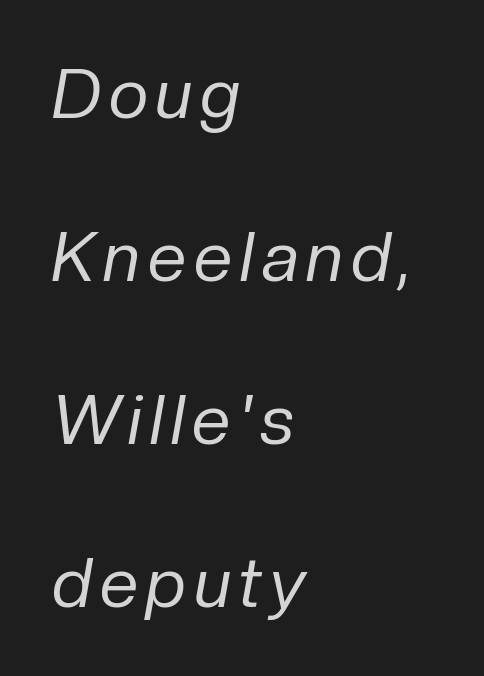
Q: Is the text bold? A: No.
Q: Is the text italic (slanted)? A: Yes, it leans right by about 10 degrees.
Q: Is the text underlined? A: No.
Q: How is the paragraph aligned? A: Left-aligned.
Q: Is the spacing between lines tight, normal or loose? A: Loose.
Q: Width (condensed, normal, or wide)? A: Normal.
Q: Stroke contrast? A: Low.
Q: x-height? A: Medium.
Q: Monospaced? A: No.
